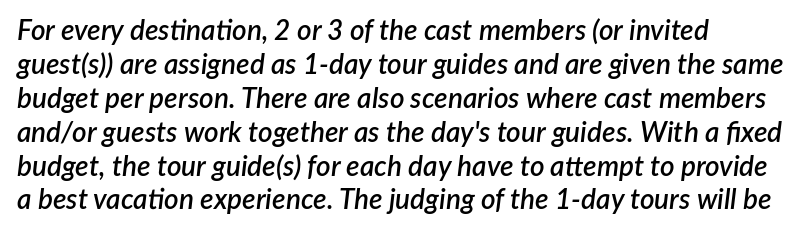
{"italic": "yes", "lean": "right", "slant_degrees": 7, "bold": "semi", "weight": "semibold", "width": "normal", "stroke_contrast": "low", "x_height": "medium", "monospaced": "no", "underline": "no", "align": "left", "line_spacing_ratio": 1.21, "letter_spacing": "normal", "letter_spacing_em": 0.0, "glyph_px": 28}
